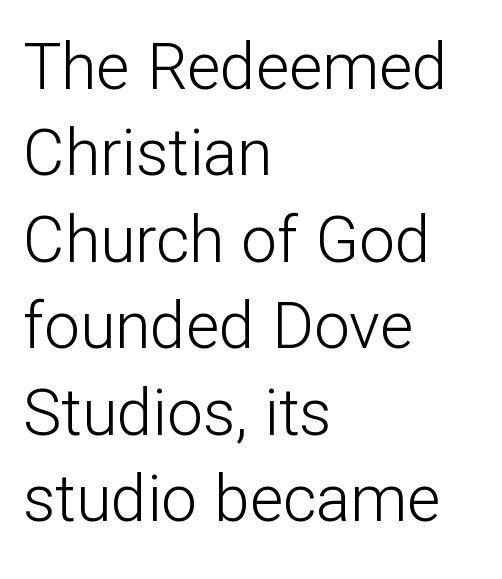
{"serif": "no", "italic": "no", "bold": "no", "weight": "light", "width": "normal", "stroke_contrast": "low", "x_height": "medium", "monospaced": "no", "underline": "no", "align": "left", "line_spacing": "normal", "line_spacing_ratio": 1.35, "letter_spacing": "normal", "letter_spacing_em": 0.0, "glyph_px": 64}
